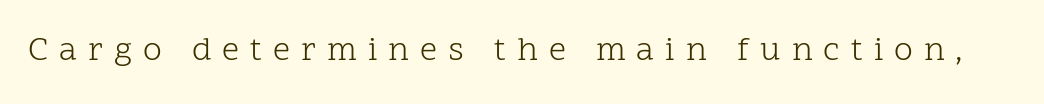
Q: Is the text bold? A: No.
Q: Is the text italic (slanted)? A: No, it is upright.
Q: Is the typeface a serif or a sans-serif typeface? A: Serif.
Q: Is the text underlined? A: No.
Q: Is the spacing between letters normal or unusually wide? A: Unusually wide.
Q: Width (condensed, normal, or wide)? A: Normal.
Q: Stroke contrast? A: Low.
Q: x-height? A: Medium.
Q: Monospaced? A: No.
